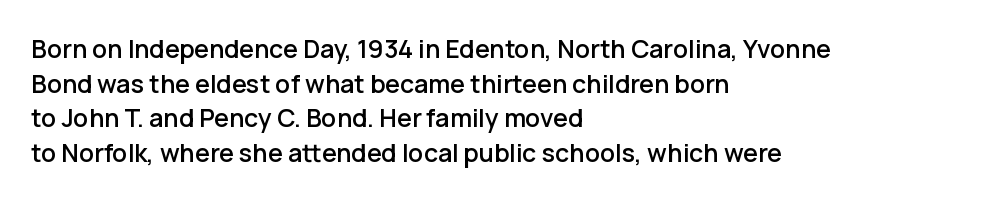
Has an underline been added? It has not. Observe the ordinary spacing: letters are neighbours, not strangers. What's the leading like? Ordinary, nothing unusual. Reading down the block, your eye returns to a fixed left position each line. Every character sits straight up, as roman type does.
